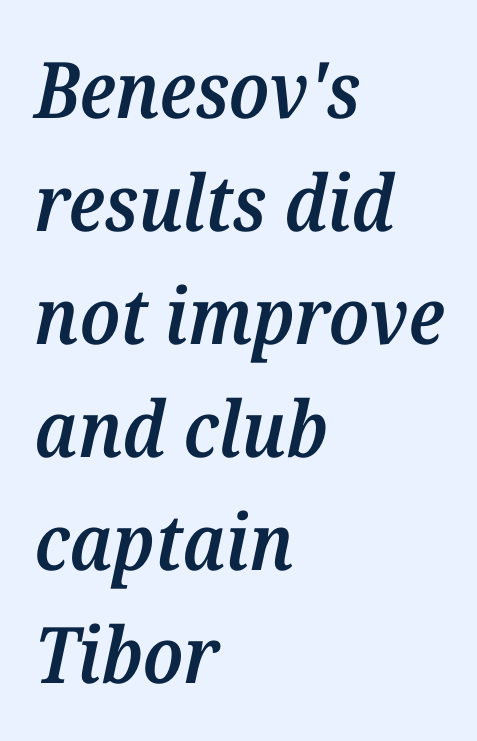
Vertically, the passage feels balanced, rows spaced as you'd expect. Each letter keeps its own natural width here, so spacing adapts to shape. Old-style or modern, the face here clearly has serifs. Slightly chunky letters — semibold, I'd say, not full bold.
